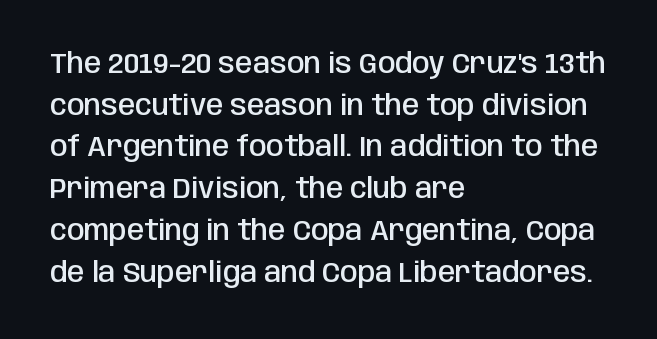
Q: Is the text bold? A: Semi-bold.
Q: Is the text italic (slanted)? A: No, it is upright.
Q: Is the typeface a serif or a sans-serif typeface? A: Sans-serif.
Q: Is the text underlined? A: No.
Q: How is the paragraph aligned? A: Left-aligned.
Q: Is the spacing between letters normal or unusually wide? A: Normal.
Q: Is the spacing between lines tight, normal or loose? A: Normal.
Q: Width (condensed, normal, or wide)? A: Condensed.
Q: Stroke contrast? A: Low.
Q: x-height? A: Large.
Q: Monospaced? A: No.
